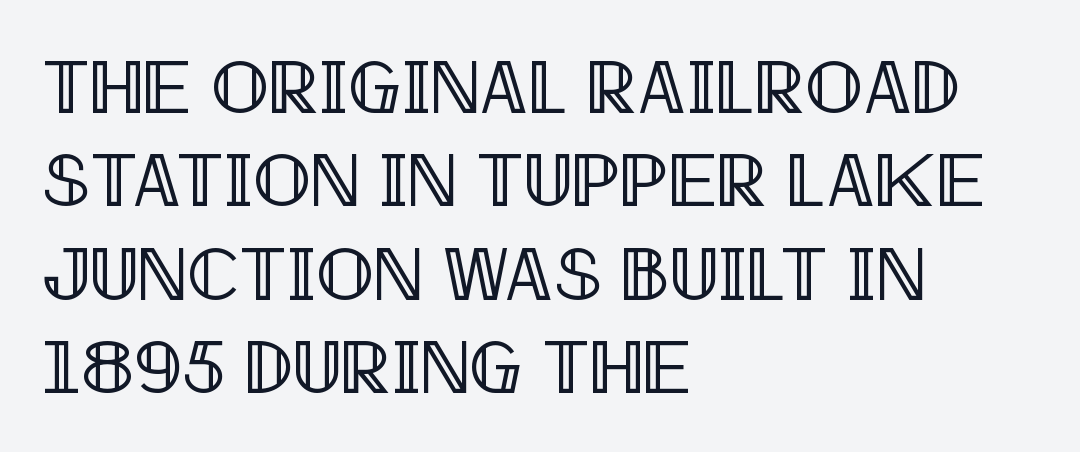
The type is set solid horizontally, with unmodified tracking. Spacing verdict: proportional, widths tailored to each character. The glyphs are unaccompanied by any horizontal stroke below them. Does the copy run flush right? No — it runs flush left. Is there any slant? The stems are plumb.
